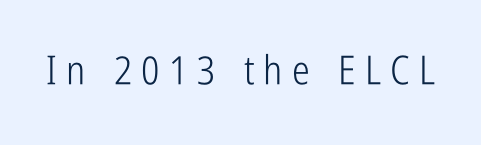
Q: Is the text bold? A: No.
Q: Is the text italic (slanted)? A: No, it is upright.
Q: Is the typeface a serif or a sans-serif typeface? A: Sans-serif.
Q: Is the text underlined? A: No.
Q: Is the spacing between letters normal or unusually wide? A: Unusually wide.
Q: Width (condensed, normal, or wide)? A: Condensed.
Q: Stroke contrast? A: Low.
Q: x-height? A: Medium.
Q: Monospaced? A: No.
